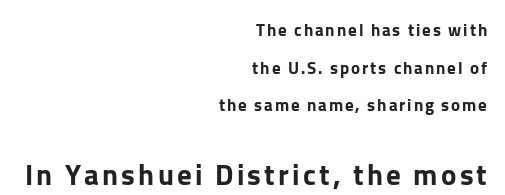
Q: Is the text italic (slanted)? A: No, it is upright.
Q: Is the typeface a serif or a sans-serif typeface? A: Sans-serif.
Q: Is the text underlined? A: No.
Q: How is the paragraph aligned? A: Right-aligned.
Q: Is the spacing between lines tight, normal or loose? A: Loose.
Q: Which block of text is set in a larger size, the first (top) or the second (bottom)? A: The second (bottom) one.
Q: Width (condensed, normal, or wide)? A: Normal.
Q: Stroke contrast? A: Low.
Q: x-height? A: Medium.
Q: Monospaced? A: No.
